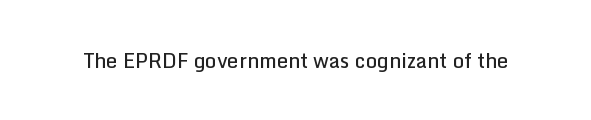
I'd describe the lettering as semibold — firm but not a full bold. The string is rendered with underlining switched off. If you drew a line through each stem, it would be perfectly vertical. Observe the ordinary spacing: letters are neighbours, not strangers.
